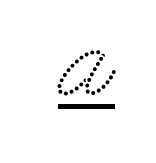
The image shows 78 px wide type; set unusually wide letter spacing (+0.43 em), underlined; low stroke contrast and a small x-height.
